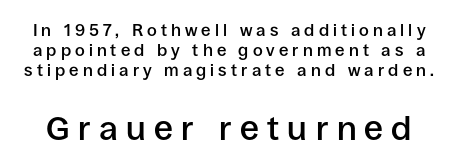
Q: Is the text bold? A: Semi-bold.
Q: Is the text italic (slanted)? A: No, it is upright.
Q: Is the typeface a serif or a sans-serif typeface? A: Sans-serif.
Q: Is the text underlined? A: No.
Q: Is the spacing between letters normal or unusually wide? A: Unusually wide.
Q: Which block of text is set in a larger size, the first (top) or the second (bottom)? A: The second (bottom) one.
Q: Width (condensed, normal, or wide)? A: Normal.
Q: Stroke contrast? A: Low.
Q: x-height? A: Large.
Q: Monospaced? A: No.
